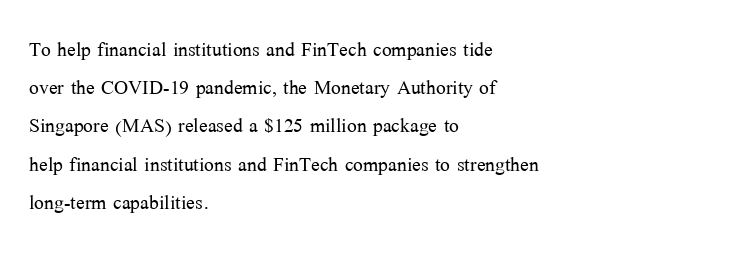
Q: Is the text bold? A: No.
Q: Is the text italic (slanted)? A: No, it is upright.
Q: Is the text underlined? A: No.
Q: How is the paragraph aligned? A: Left-aligned.
Q: Is the spacing between letters normal or unusually wide? A: Normal.
Q: Is the spacing between lines tight, normal or loose? A: Normal.
